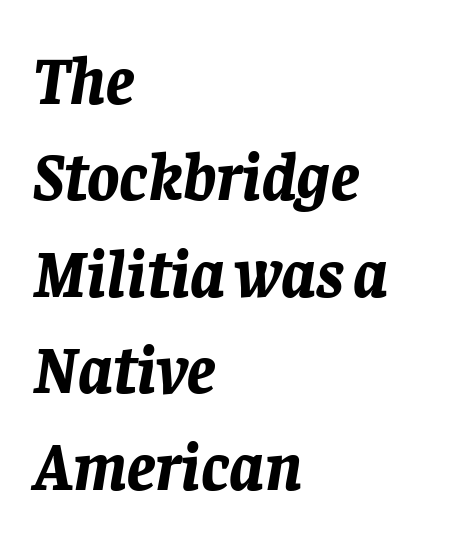
{"italic": "yes", "lean": "right", "slant_degrees": 8, "bold": "yes", "weight": "bold", "width": "normal", "stroke_contrast": "low", "x_height": "large", "monospaced": "no", "underline": "no", "align": "left", "line_spacing": "normal", "line_spacing_ratio": 1.44, "letter_spacing": "normal", "letter_spacing_em": 0.0, "glyph_px": 67}
